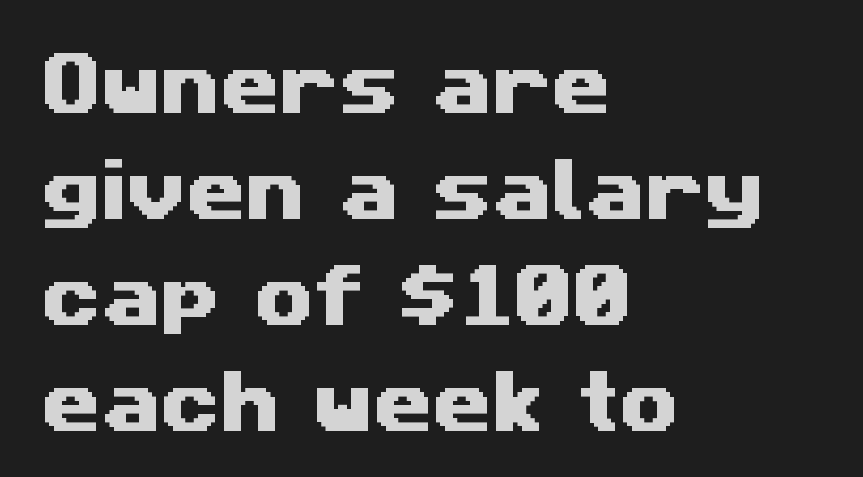
Each letter's strokes conclude bluntly, with no projecting serifs. The area under the type is left untouched. This block has exactly the height ordinary leading produces. The face used here is proportionally spaced, like ordinary book or web type. Every row of glyphs begins at an identical x-position on the left. The horizontal fit of the characters is conventional and even.
